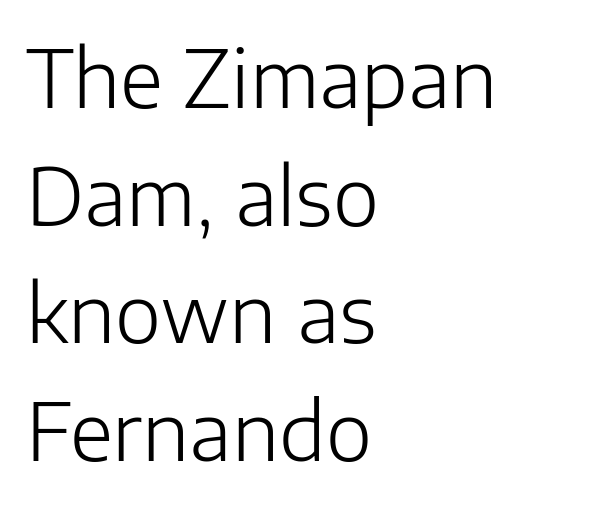
{"serif": "no", "italic": "no", "bold": "no", "weight": "light", "width": "normal", "stroke_contrast": "low", "x_height": "medium", "monospaced": "no", "underline": "no", "align": "left", "line_spacing": "normal", "line_spacing_ratio": 1.49, "letter_spacing": "normal", "letter_spacing_em": 0.0, "glyph_px": 79}
